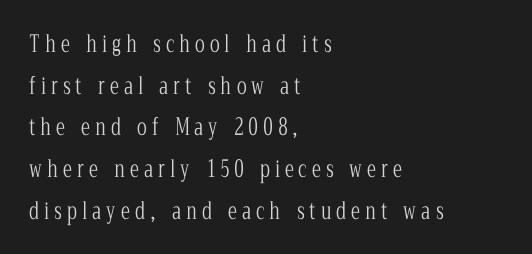
Q: Is the text bold? A: No.
Q: Is the text italic (slanted)? A: No, it is upright.
Q: Is the text underlined? A: No.
Q: How is the paragraph aligned? A: Left-aligned.
Q: Is the spacing between letters normal or unusually wide? A: Unusually wide.
